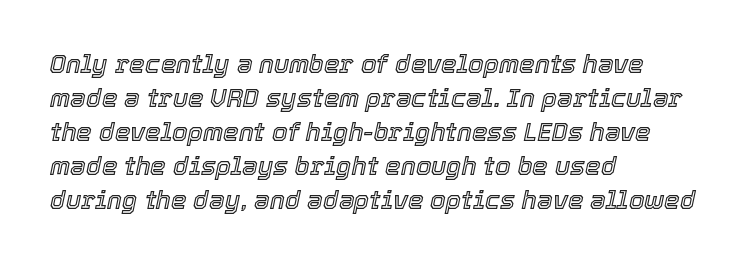
The specimen omits any rule beneath the text block's lines. The gaps between neighbouring characters are ordinary and unremarkable. Successive baselines arrive at the customary interval. A typesetter would mark this as italic. The setting favours the left margin, as ordinary paragraphs usually do.
